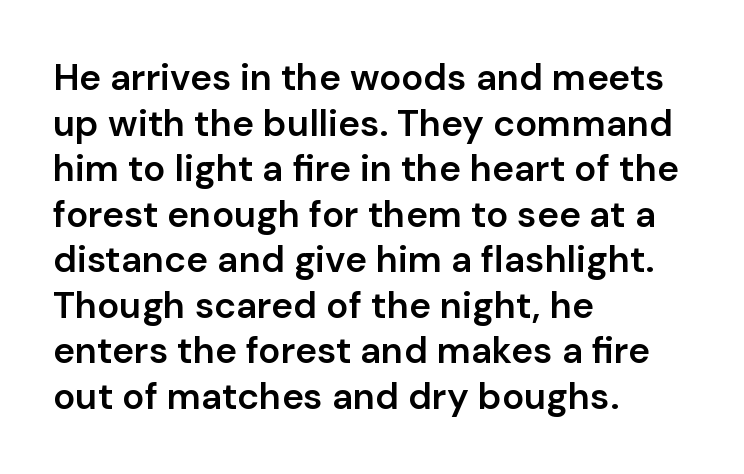
Font category for this specimen: sans-serif. This sample uses an upright cut, with every glyph sitting square on the baseline. A semibold gives these letters moderate extra thickness, short of bold. A typesetter would call this proportional, since set widths differ per character. Quick note: underline off.
